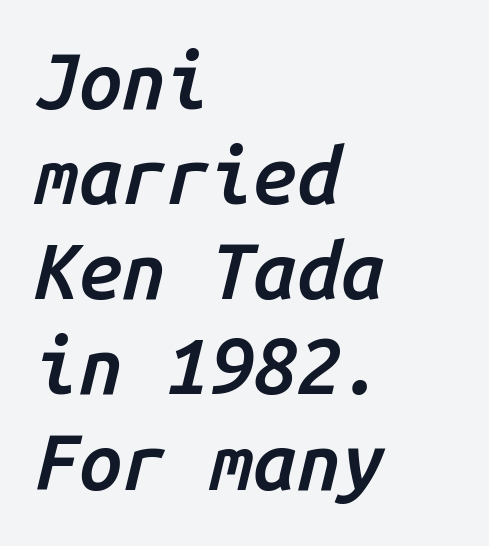
Q: Is the text bold? A: Semi-bold.
Q: Is the text italic (slanted)? A: Yes, it leans right by about 14 degrees.
Q: Is the text underlined? A: No.
Q: How is the paragraph aligned? A: Left-aligned.
Q: Is the spacing between letters normal or unusually wide? A: Normal.
Q: Width (condensed, normal, or wide)? A: Normal.
Q: Stroke contrast? A: Low.
Q: x-height? A: Medium.
Q: Monospaced? A: Yes.
